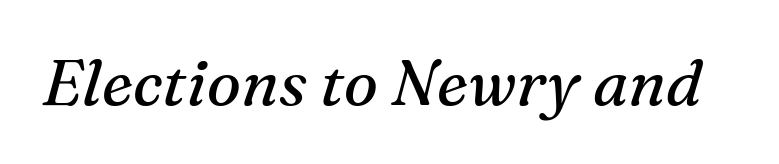
Look at the tracking — it's just the regular setting, nothing added. The specimen reads as italic at a glance. Stem width sits at or under what a default text font uses. Do the characters align in a grid? No, the font is proportional.
